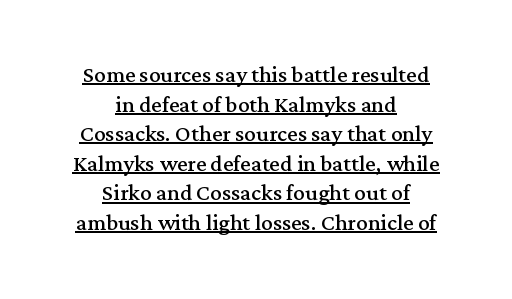
The image shows 29 px regular-weight serif type, upright; set centered, tight line spacing (1.02x), normal letter spacing, underlined; medium stroke contrast and a medium x-height.
